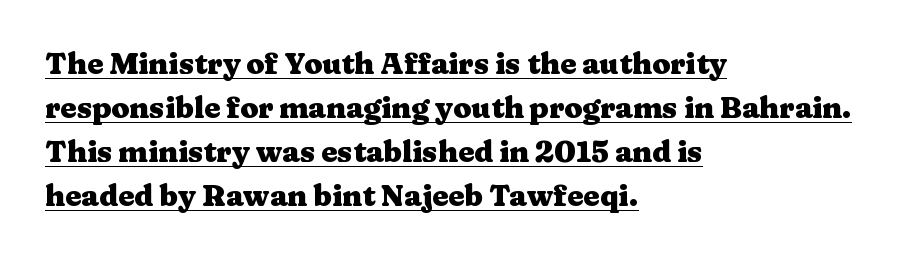
Q: Is the text bold? A: Yes.
Q: Is the text italic (slanted)? A: No, it is upright.
Q: Is the typeface a serif or a sans-serif typeface? A: Serif.
Q: Is the text underlined? A: Yes.
Q: How is the paragraph aligned? A: Left-aligned.
Q: Is the spacing between letters normal or unusually wide? A: Normal.
Q: Is the spacing between lines tight, normal or loose? A: Normal.
Q: Width (condensed, normal, or wide)? A: Wide.
Q: Stroke contrast? A: Medium.
Q: x-height? A: Medium.
Q: Monospaced? A: No.
